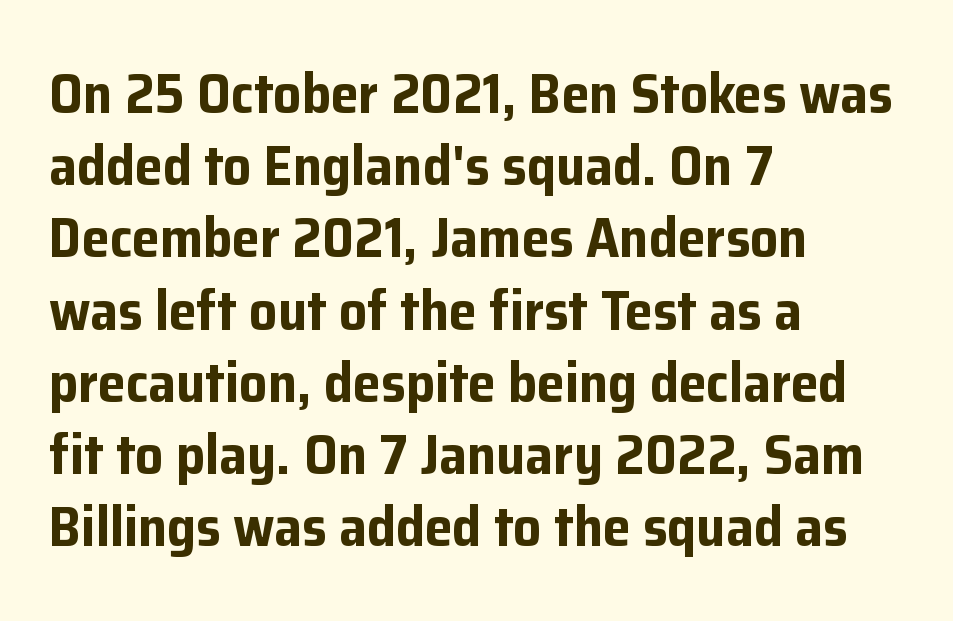
{"serif": "no", "italic": "no", "bold": "yes", "weight": "bold", "width": "normal", "stroke_contrast": "low", "x_height": "medium", "monospaced": "no", "underline": "no", "align": "left", "line_spacing": "normal", "line_spacing_ratio": 1.29, "letter_spacing": "normal", "letter_spacing_em": 0.0, "glyph_px": 56}
